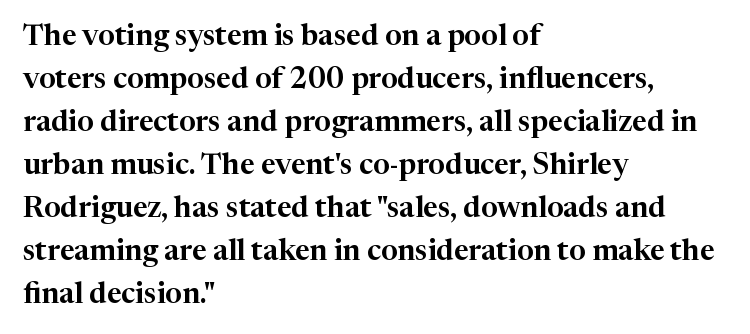
The image shows 29 px serif type, upright; set left-aligned, normal line spacing (1.48x), normal letter spacing, not underlined; high stroke contrast and a medium x-height.
